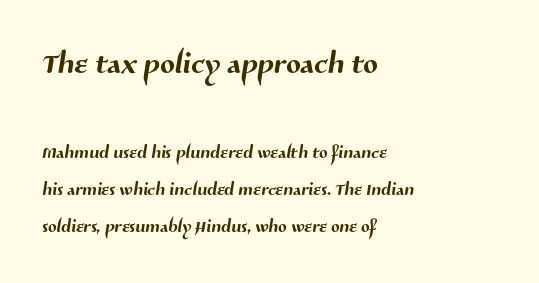
{"serif": "no", "width": "normal", "stroke_contrast": "medium", "x_height": "medium", "monospaced": "no", "underline": "no", "align": "left", "line_spacing": "normal", "line_spacing_ratio": 1.48, "letter_spacing": "normal", "letter_spacing_em": 0.0, "larger_block": "first", "size_ratio": 1.72, "glyph_px": 43}
